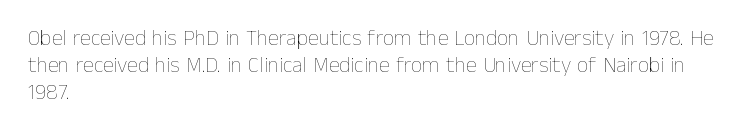
The image shows 22 px text type, upright; set left-aligned, line spacing 1.22x, normal letter spacing, not underlined.
